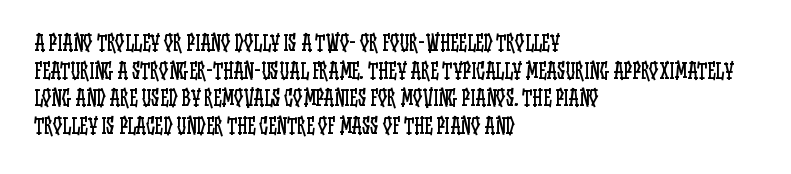
Every stem runs plumb, perpendicular to the baseline. Leftover space on each line is placed entirely after the last word. Check the space under the baseline: it is left empty. This reads as an unemphasized weight, regular at the heaviest. Caption: standard tracking, unaltered.
